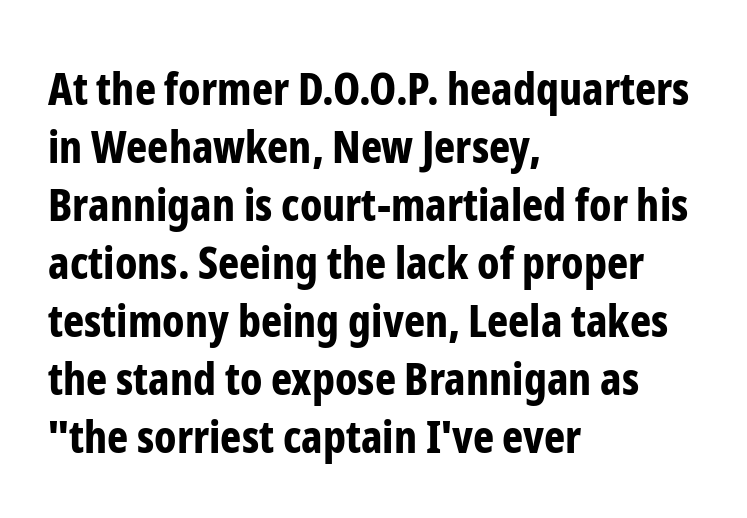
The image shows 45 px bold, condensed sans-serif type, upright; set left-aligned, normal line spacing (1.29x), normal letter spacing, not underlined; low stroke contrast and a medium x-height.
